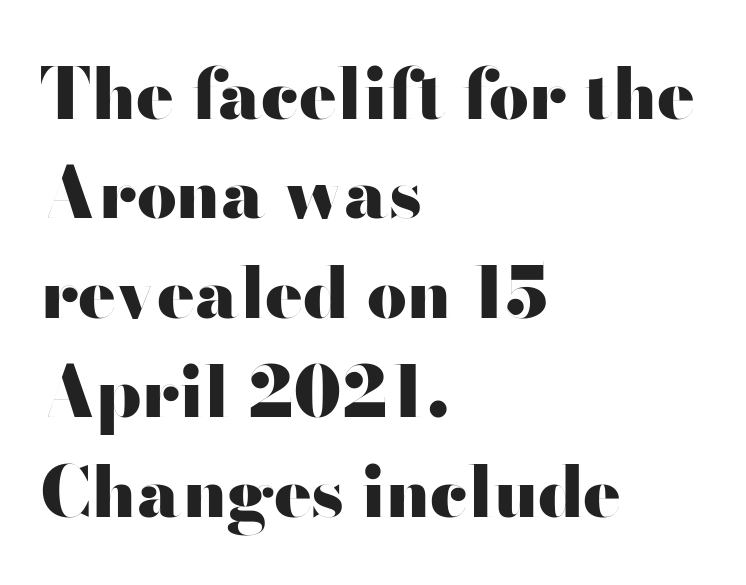
{"italic": "no", "bold": "yes", "weight": "heavy", "width": "wide", "stroke_contrast": "high", "x_height": "small", "monospaced": "no", "underline": "no", "align": "left", "line_spacing": "normal", "line_spacing_ratio": 1.42, "letter_spacing": "normal", "letter_spacing_em": 0.0, "glyph_px": 70}
